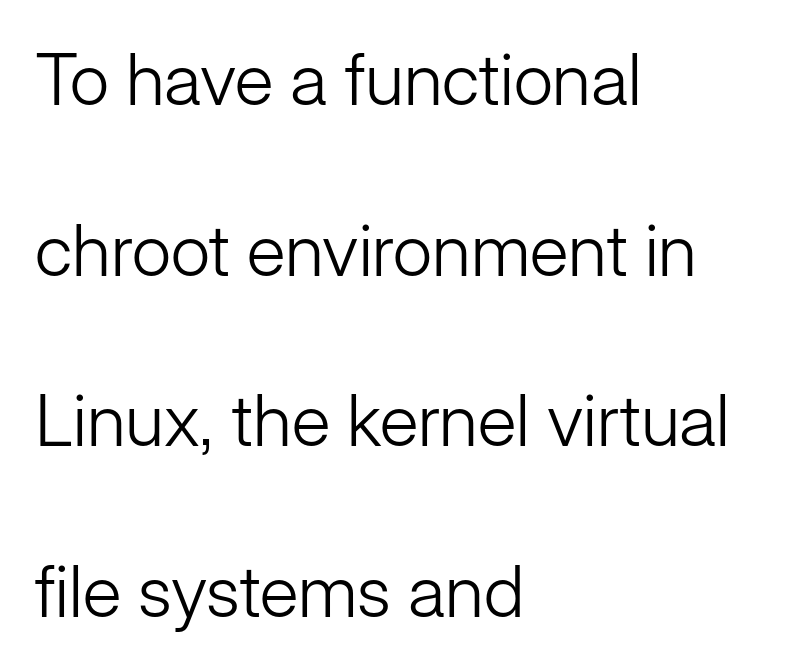
The space beneath each line is pristine and unruled. One-word summary of the alignment: left. Compared with typical body copy, the letter spacing here is the same. Note the varied advance widths — an 'i' is clearly narrower than an 'm'. One glance says open: line gaps are wider than usual.
